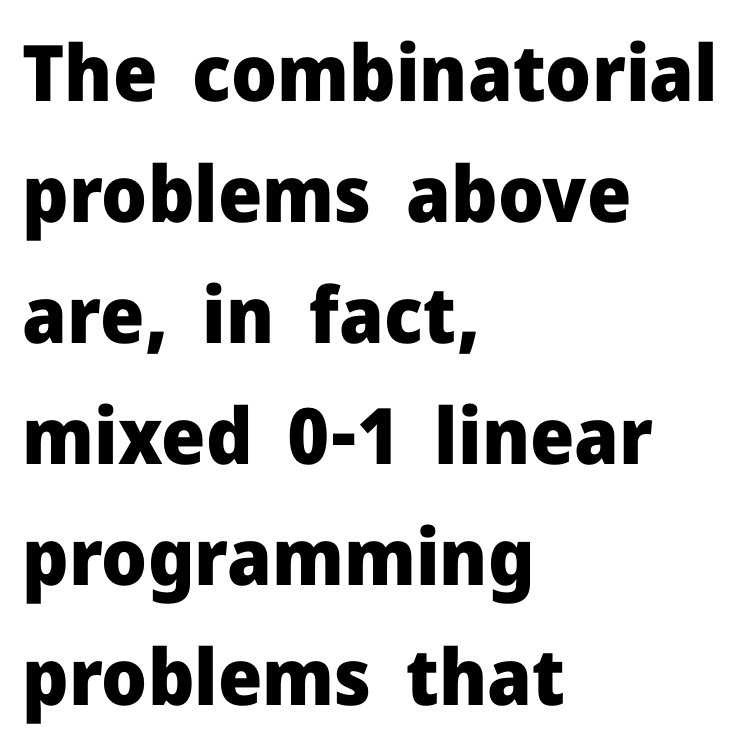
Words appear dense and cohesive because spacing is normal. The space beneath each line is pristine and unruled. How would I describe the line gaps? Plain and ordinary. Note the varied advance widths — an 'i' is clearly narrower than an 'm'. Plenty of ink on the page — the face is bold. Font category for this specimen: sans-serif.
